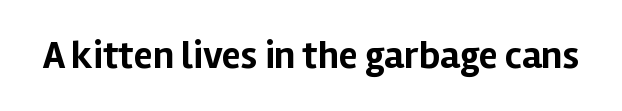
The image shows 39 px bold sans-serif type, upright; set normal letter spacing, not underlined; low stroke contrast and a medium x-height.
